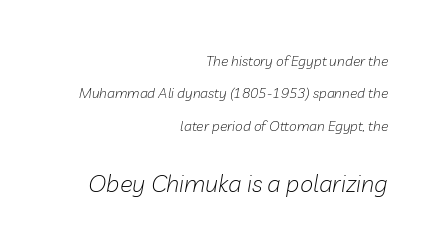
Q: Is the text bold? A: No.
Q: Is the text italic (slanted)? A: Yes, it leans right by about 10 degrees.
Q: Is the text underlined? A: No.
Q: How is the paragraph aligned? A: Right-aligned.
Q: Is the spacing between letters normal or unusually wide? A: Normal.
Q: Is the spacing between lines tight, normal or loose? A: Loose.
Q: Which block of text is set in a larger size, the first (top) or the second (bottom)? A: The second (bottom) one.
